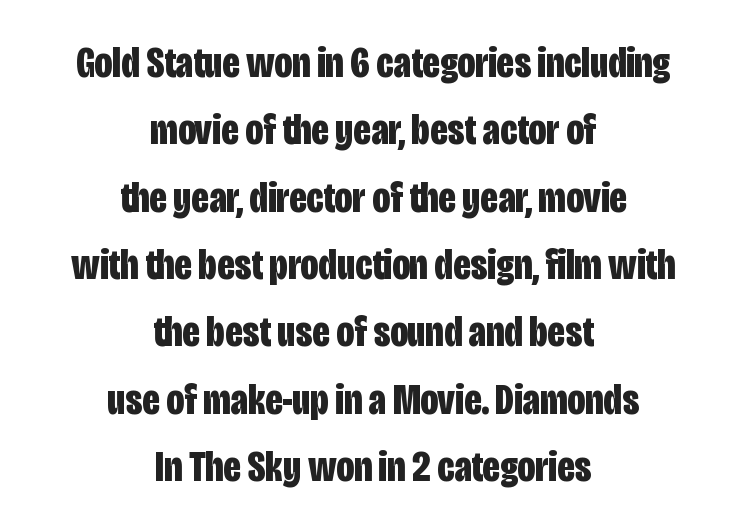
The image shows 44 px bold, condensed sans-serif type, upright; set centered, normal line spacing (1.53x), normal letter spacing, not underlined; low stroke contrast and a large x-height.
